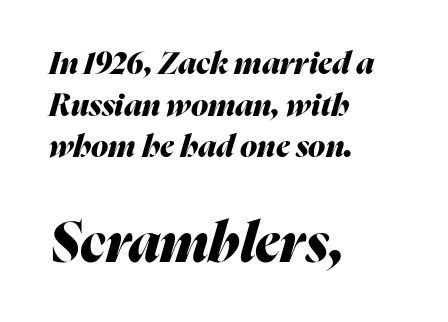
The image shows 55 px heavy type, italic (leaning right); set left-aligned, normal line spacing (1.34x), normal letter spacing, not underlined; the second (bottom) block is 1.77x larger; medium stroke contrast and a medium x-height.
